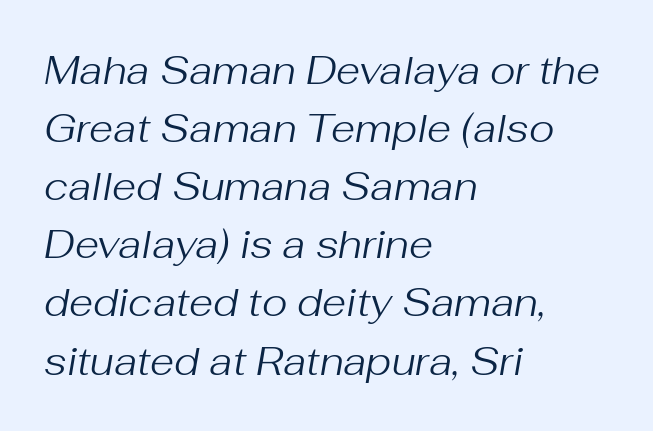
The image shows 39 px regular-weight type, italic (leaning right); set left-aligned, normal line spacing (1.49x), normal letter spacing, not underlined; medium stroke contrast and a medium x-height.
